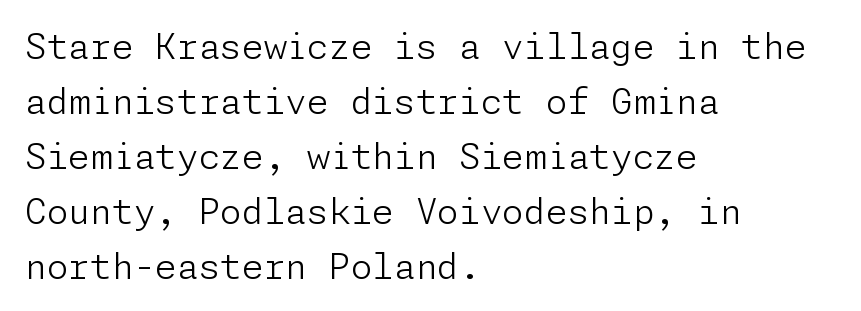
The image shows 35 px light sans-serif type, upright; set left-aligned, normal line spacing (1.57x), normal letter spacing, not underlined; low stroke contrast and a medium x-height.
